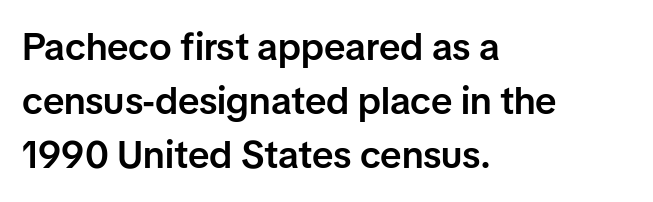
{"serif": "no", "italic": "no", "bold": "semi", "weight": "semibold", "width": "normal", "stroke_contrast": "low", "x_height": "medium", "monospaced": "no", "underline": "no", "align": "left", "line_spacing": "normal", "line_spacing_ratio": 1.42, "letter_spacing": "normal", "letter_spacing_em": 0.0, "glyph_px": 38}
